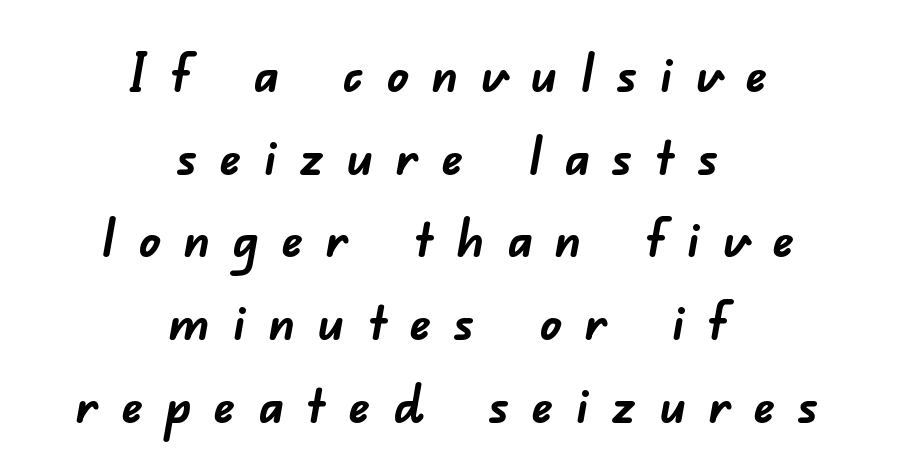
Inter-character spacing is expanded well beyond the font's built-in metrics. The vertical gap from one line to the next is medium. Visually the block forms a symmetrical silhouette, jagged on both flanks. The rendering uses natural spacing where letterforms have individual widths. Plenty of ink on the page — the face is bold.
